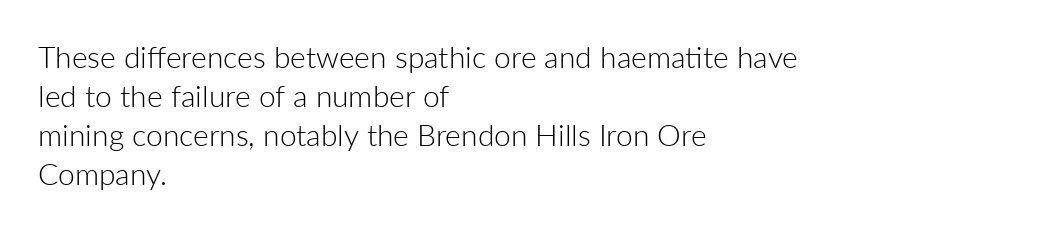
{"serif": "no", "italic": "no", "bold": "no", "weight": "light", "width": "normal", "stroke_contrast": "low", "x_height": "medium", "monospaced": "no", "underline": "no", "align": "left", "line_spacing": "normal", "line_spacing_ratio": 1.3, "letter_spacing": "normal", "letter_spacing_em": 0.0, "glyph_px": 30}
